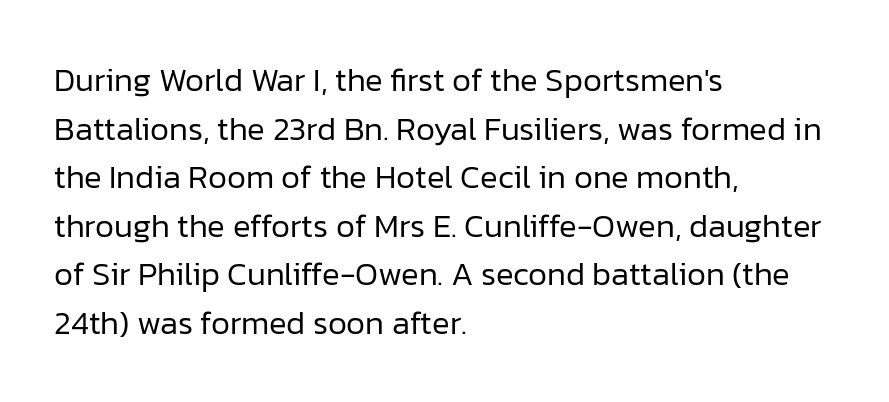
Q: Is the text bold? A: No.
Q: Is the text italic (slanted)? A: No, it is upright.
Q: Is the typeface a serif or a sans-serif typeface? A: Sans-serif.
Q: Is the text underlined? A: No.
Q: How is the paragraph aligned? A: Left-aligned.
Q: Is the spacing between letters normal or unusually wide? A: Normal.
Q: Is the spacing between lines tight, normal or loose? A: Normal.
Q: Width (condensed, normal, or wide)? A: Normal.
Q: Stroke contrast? A: Low.
Q: x-height? A: Medium.
Q: Monospaced? A: No.
